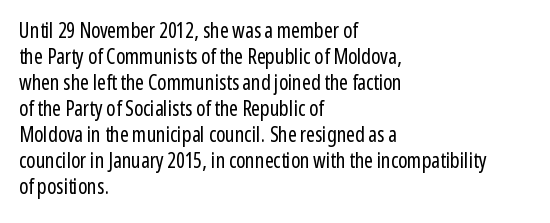
The image shows 21 px text type, upright; set left-aligned, line spacing 1.24x, normal letter spacing, not underlined.
